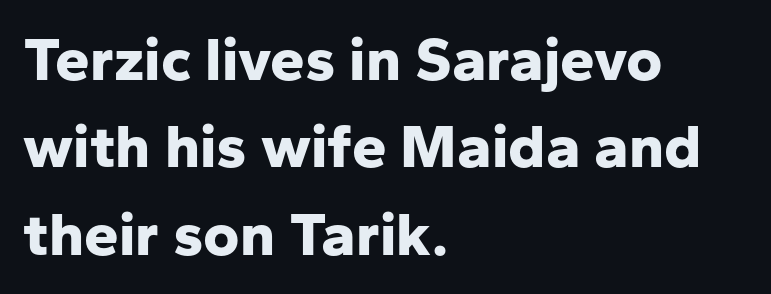
The image shows 62 px bold sans-serif type, upright; set left-aligned, normal line spacing (1.41x), normal letter spacing, not underlined; low stroke contrast and a medium x-height.
